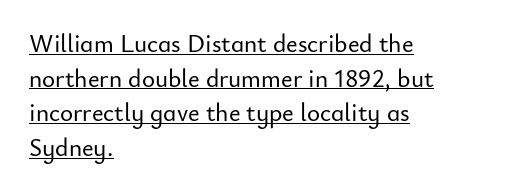
You can see a thin bar hugging the bottom of the glyphs. If you drew a ruler down the left edge, every line would touch it. The type is set solid horizontally, with unmodified tracking. Whoever set this chose a conventional vertical rhythm.
